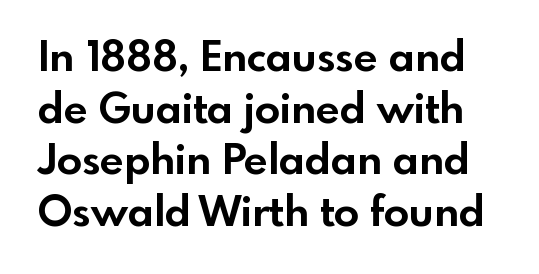
The image shows 42 px bold sans-serif type, upright; set line spacing 1.23x, normal letter spacing, not underlined; a small x-height.
